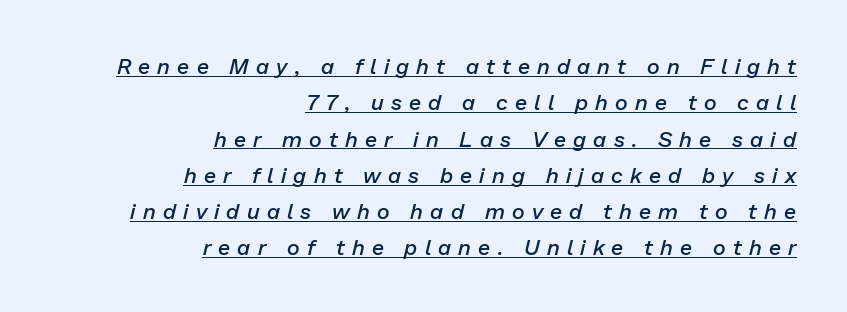
Q: Is the text bold? A: Semi-bold.
Q: Is the text italic (slanted)? A: Yes, it leans right by about 13 degrees.
Q: Is the text underlined? A: Yes.
Q: How is the paragraph aligned? A: Right-aligned.
Q: Is the spacing between letters normal or unusually wide? A: Unusually wide.
Q: Is the spacing between lines tight, normal or loose? A: Normal.
